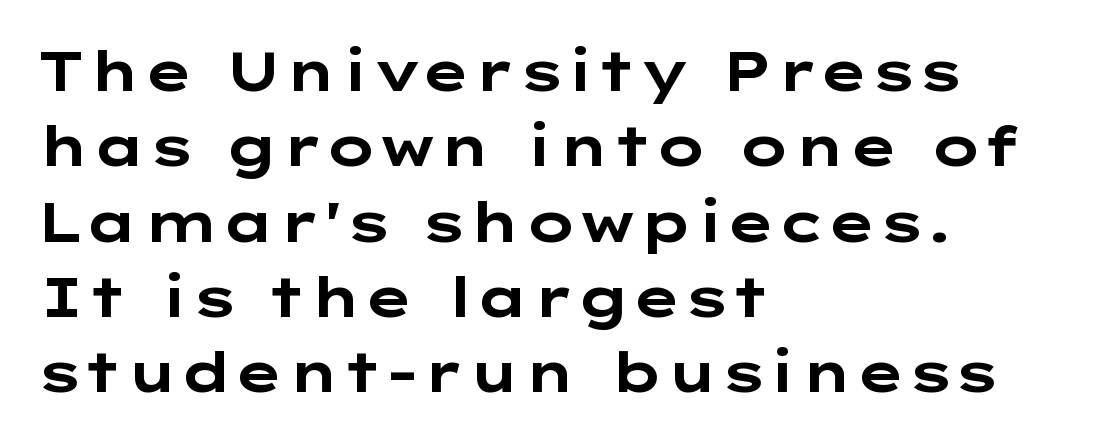
The image shows 55 px bold, wide sans-serif type, upright; set left-aligned, normal line spacing (1.37x), normal letter spacing, not underlined; low stroke contrast and a medium x-height.
